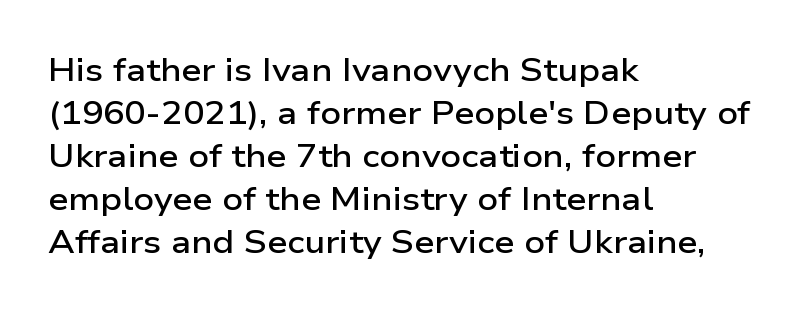
{"serif": "no", "italic": "no", "bold": "semi", "weight": "semibold", "width": "wide", "stroke_contrast": "low", "x_height": "medium", "monospaced": "no", "underline": "no", "align": "left", "line_spacing": "normal", "line_spacing_ratio": 1.34, "letter_spacing": "normal", "letter_spacing_em": 0.0, "glyph_px": 32}
